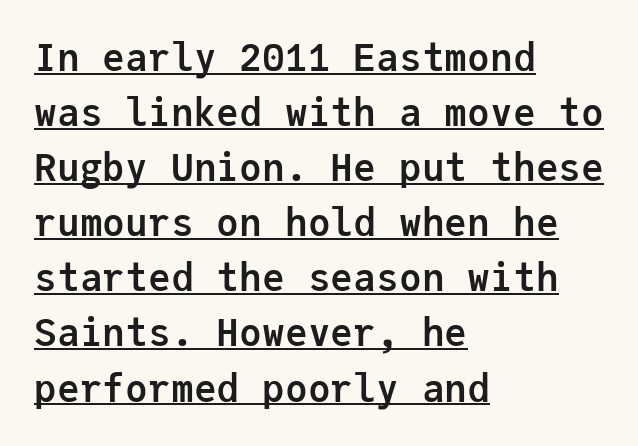
Posture: upright roman. The passage shown has conventional tracking throughout. A sans-serif font was chosen for this passage. Decoration check: the copy is underlined. The passage shown is emphatically bold. All the whitespace from short lines collects on the right.
